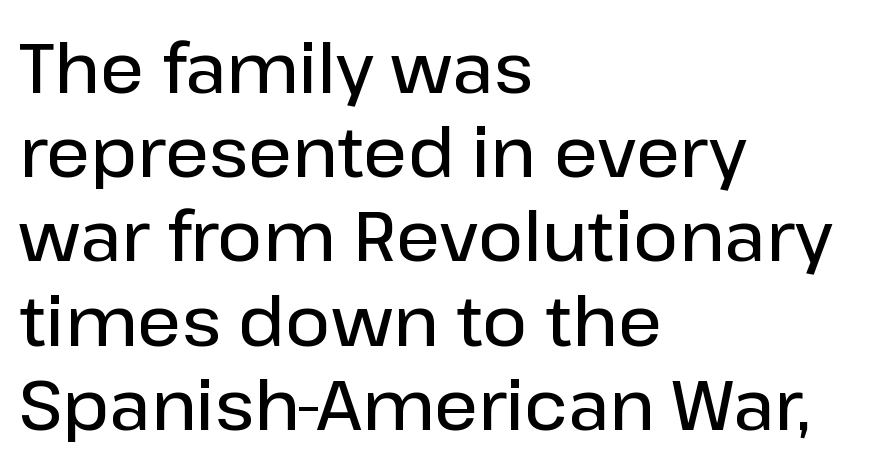
Upright lettering throughout. Beneath every word, the page is bare. Note the varied advance widths — an 'i' is clearly narrower than an 'm'. Note: no serifs on the glyphs.
